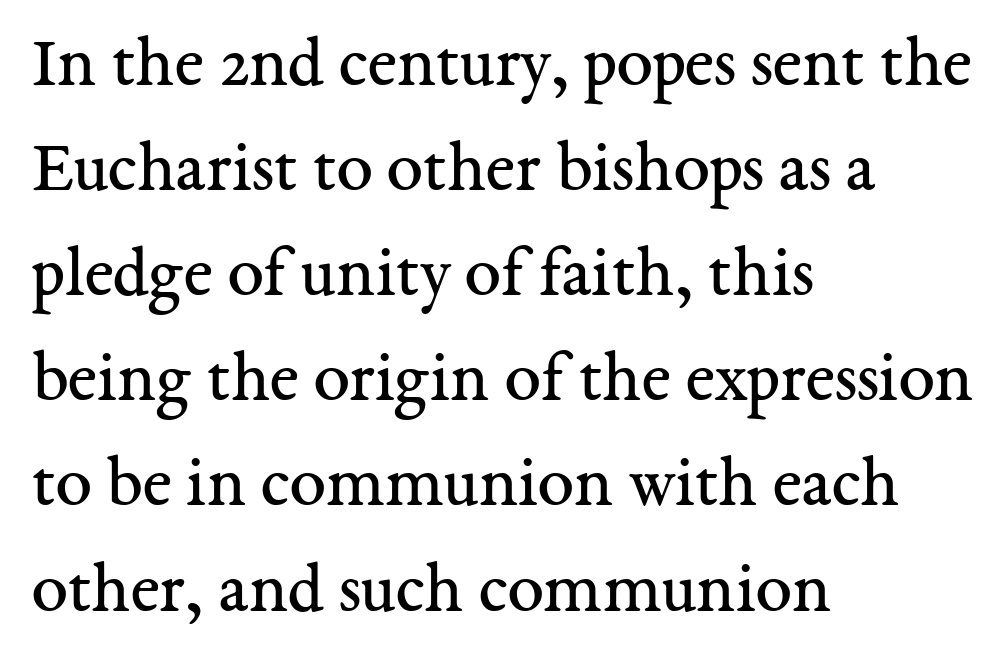
{"serif": "yes", "italic": "no", "bold": "no", "weight": "regular", "width": "normal", "stroke_contrast": "medium", "x_height": "medium", "monospaced": "no", "underline": "no", "align": "left", "line_spacing": "normal", "line_spacing_ratio": 1.44, "letter_spacing": "normal", "letter_spacing_em": 0.0, "glyph_px": 73}
